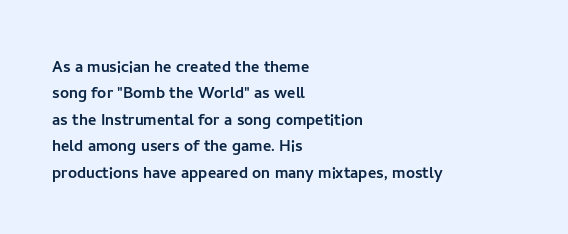
Q: Is the text italic (slanted)? A: No, it is upright.
Q: Is the text underlined? A: No.
Q: How is the paragraph aligned? A: Left-aligned.
Q: Is the spacing between letters normal or unusually wide? A: Normal.
Q: Is the spacing between lines tight, normal or loose? A: Normal.
